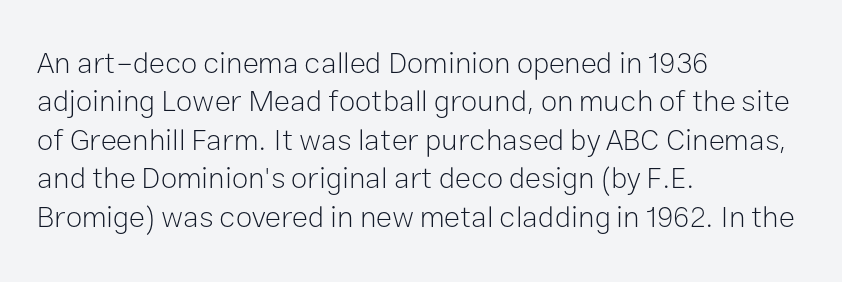
Q: Is the text bold? A: No.
Q: Is the text italic (slanted)? A: No, it is upright.
Q: Is the typeface a serif or a sans-serif typeface? A: Sans-serif.
Q: Is the text underlined? A: No.
Q: How is the paragraph aligned? A: Left-aligned.
Q: Is the spacing between letters normal or unusually wide? A: Normal.
Q: Is the spacing between lines tight, normal or loose? A: Normal.
Q: Width (condensed, normal, or wide)? A: Normal.
Q: Stroke contrast? A: Low.
Q: x-height? A: Medium.
Q: Monospaced? A: No.
